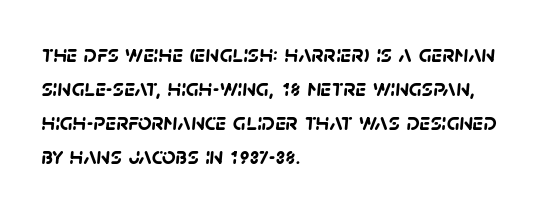
Look at the tracking — it's just the regular setting, nothing added. Weight: bold. Where is the straight margin? On the left. Successive baselines arrive at the customary interval.
